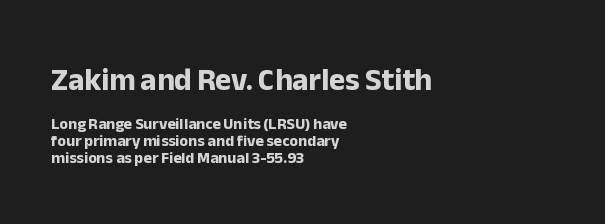
The image shows 31 px bold sans-serif type, upright; set left-aligned, tight line spacing (1.06x), normal letter spacing, not underlined; the first (top) block is 1.94x larger; low stroke contrast and a medium x-height.
